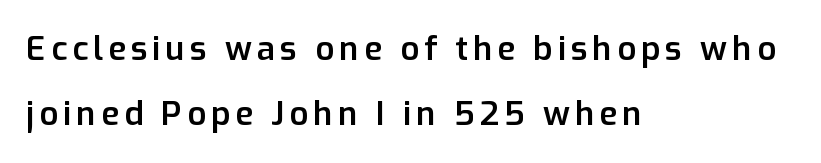
{"serif": "no", "italic": "no", "bold": "semi", "weight": "semibold", "width": "normal", "stroke_contrast": "low", "x_height": "medium", "monospaced": "no", "underline": "no", "align": "left", "line_spacing": "loose", "line_spacing_ratio": 1.97, "glyph_px": 33}
